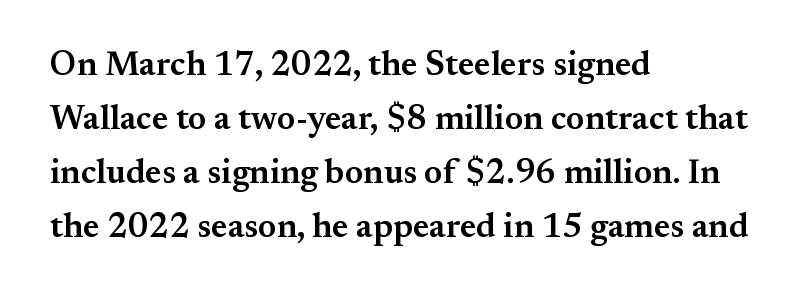
{"serif": "yes", "italic": "no", "bold": "semi", "weight": "semibold", "width": "normal", "stroke_contrast": "medium", "x_height": "small", "monospaced": "no", "underline": "no", "align": "left", "line_spacing": "normal", "line_spacing_ratio": 1.59, "letter_spacing": "normal", "letter_spacing_em": 0.0, "glyph_px": 34}
